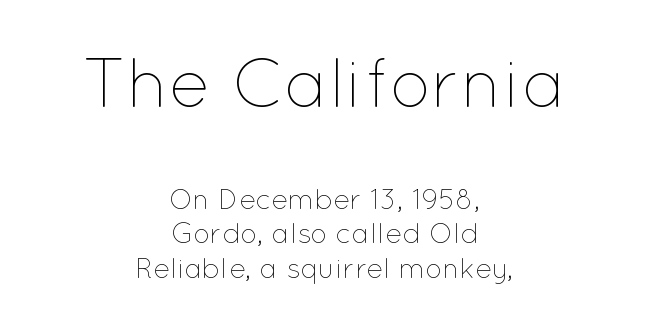
The image shows 69 px thin type, upright; set centered, line spacing 1.24x, normal letter spacing, not underlined; the first (top) block is 2.46x larger; low stroke contrast and a medium x-height.
